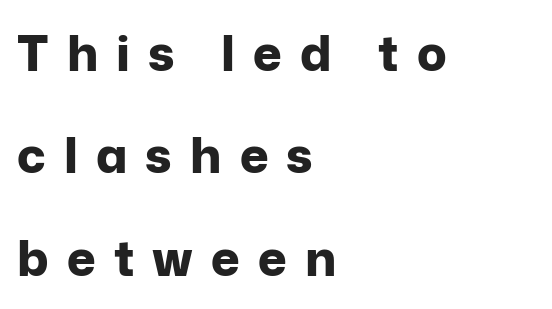
{"serif": "no", "italic": "no", "bold": "yes", "weight": "bold", "width": "normal", "stroke_contrast": "low", "x_height": "medium", "monospaced": "no", "underline": "no", "align": "left", "line_spacing": "loose", "line_spacing_ratio": 2.09, "letter_spacing": "wide", "letter_spacing_em": 0.37, "glyph_px": 49}
